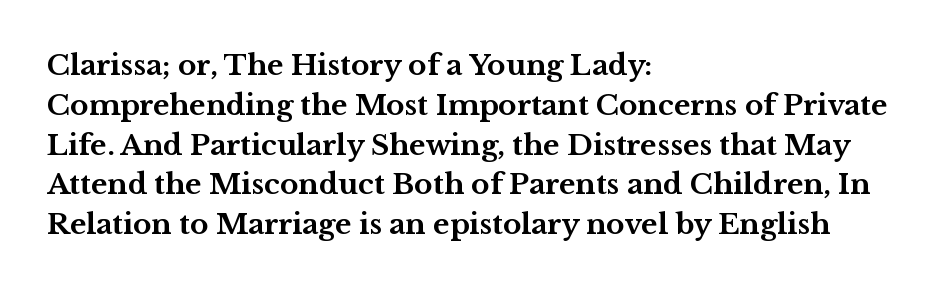
The image shows 28 px bold, wide serif type, upright; set left-aligned, normal line spacing (1.42x), normal letter spacing, not underlined; medium stroke contrast and a medium x-height.
